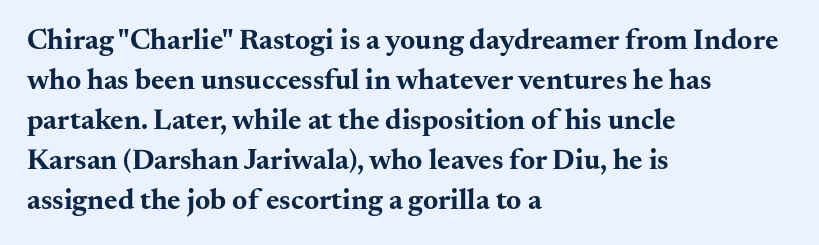
{"serif": "yes", "italic": "no", "bold": "yes", "weight": "bold", "width": "wide", "stroke_contrast": "medium", "x_height": "small", "monospaced": "no", "underline": "no", "align": "left", "line_spacing": "normal", "line_spacing_ratio": 1.38, "letter_spacing": "normal", "letter_spacing_em": 0.0, "glyph_px": 29}
